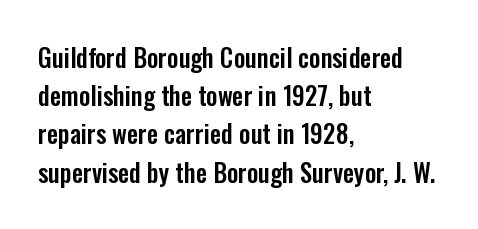
{"italic": "no", "underline": "no", "align": "left", "line_spacing": "normal", "line_spacing_ratio": 1.53, "letter_spacing": "normal", "letter_spacing_em": 0.0, "glyph_px": 25}
